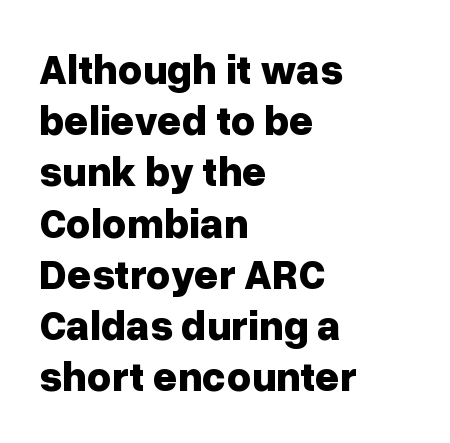
{"serif": "no", "italic": "no", "bold": "yes", "weight": "bold", "width": "normal", "stroke_contrast": "low", "x_height": "medium", "monospaced": "no", "underline": "no", "align": "left", "line_spacing_ratio": 1.22, "letter_spacing": "normal", "letter_spacing_em": 0.0, "glyph_px": 42}
